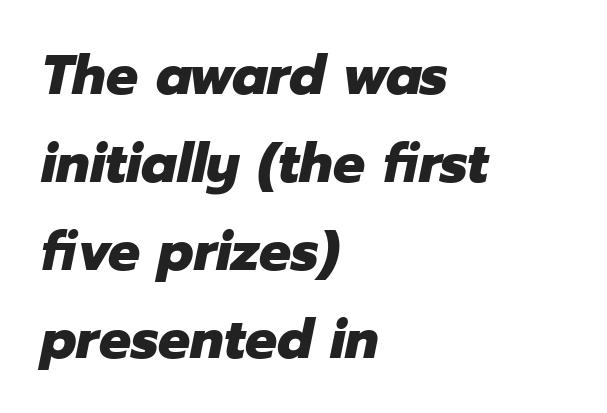
{"italic": "yes", "lean": "right", "slant_degrees": 12, "bold": "yes", "weight": "heavy", "width": "normal", "stroke_contrast": "low", "x_height": "medium", "monospaced": "no", "underline": "no", "align": "left", "line_spacing": "normal", "line_spacing_ratio": 1.57, "letter_spacing": "normal", "letter_spacing_em": 0.0, "glyph_px": 56}
